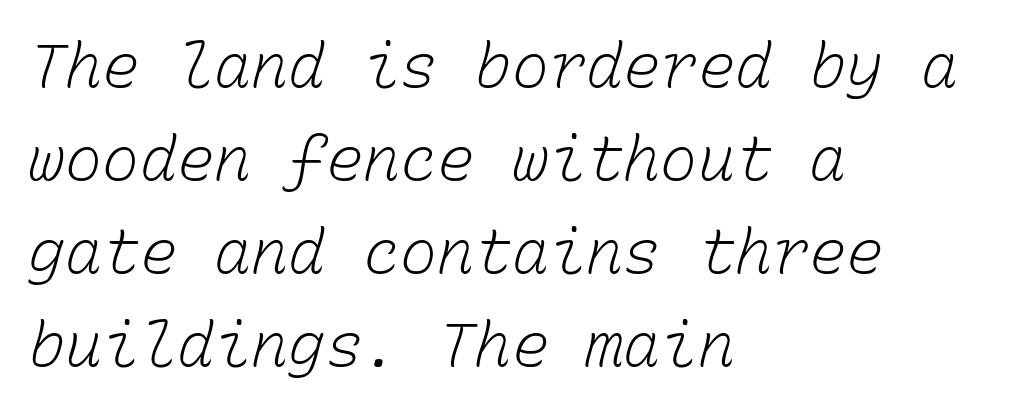
The image shows 62 px light type, monospaced; set left-aligned, normal line spacing (1.5x), normal letter spacing, not underlined; low stroke contrast and a medium x-height.
